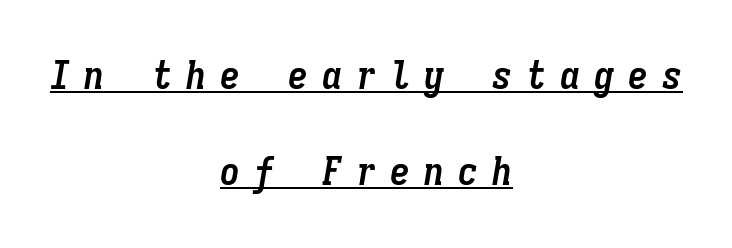
Q: Is the text bold? A: Yes.
Q: Is the text italic (slanted)? A: Yes, it leans right by about 9 degrees.
Q: Is the text underlined? A: Yes.
Q: How is the paragraph aligned? A: Centered.
Q: Is the spacing between letters normal or unusually wide? A: Unusually wide.
Q: Is the spacing between lines tight, normal or loose? A: Loose.
Q: Width (condensed, normal, or wide)? A: Condensed.
Q: Stroke contrast? A: Low.
Q: x-height? A: Medium.
Q: Monospaced? A: Yes.
